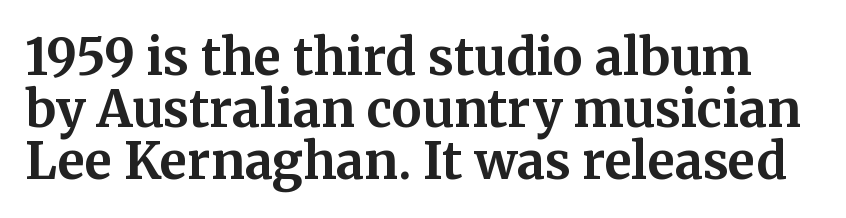
The image shows 50 px bold serif type, upright; set tight line spacing (1.04x), normal letter spacing, not underlined; medium stroke contrast and a medium x-height.
